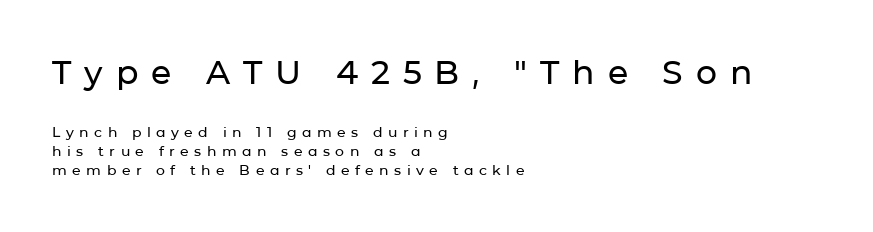
Q: Is the text italic (slanted)? A: No, it is upright.
Q: Is the typeface a serif or a sans-serif typeface? A: Sans-serif.
Q: Is the text underlined? A: No.
Q: How is the paragraph aligned? A: Left-aligned.
Q: Is the spacing between letters normal or unusually wide? A: Unusually wide.
Q: Is the spacing between lines tight, normal or loose? A: Normal.
Q: Which block of text is set in a larger size, the first (top) or the second (bottom)? A: The first (top) one.
Q: Width (condensed, normal, or wide)? A: Normal.
Q: Stroke contrast? A: Low.
Q: x-height? A: Medium.
Q: Monospaced? A: No.
